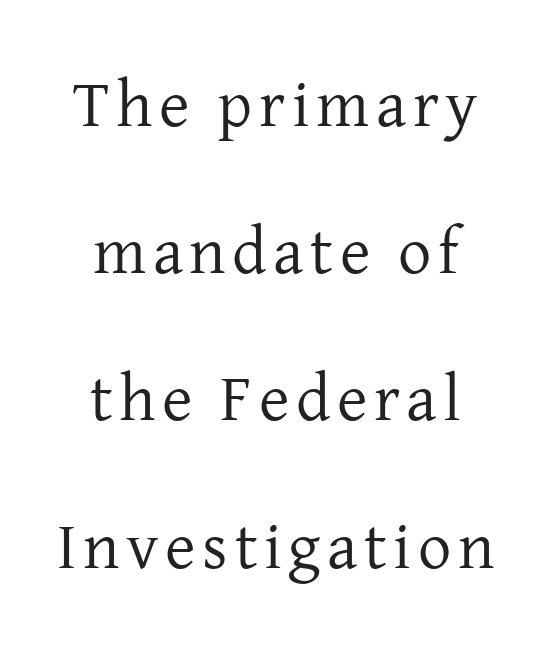
The image shows 66 px regular-weight serif type, upright; set centered, loose line spacing (2.23x), not underlined; low stroke contrast and a medium x-height.
